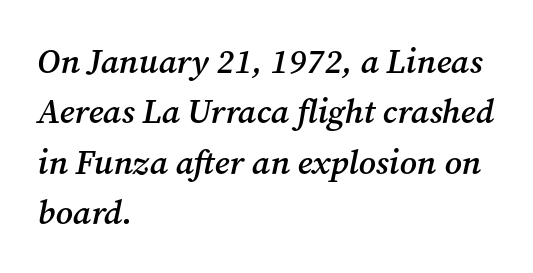
Honestly, the letter spacing is just normal — you wouldn't notice it. Proportional: the letters do not fall into vertical columns. These lines sit exactly where default settings would place them. How heavy is the stroke? Medium-heavy — a semibold, shy of bold. The string is rendered with underlining switched off. Quick note: italic.
